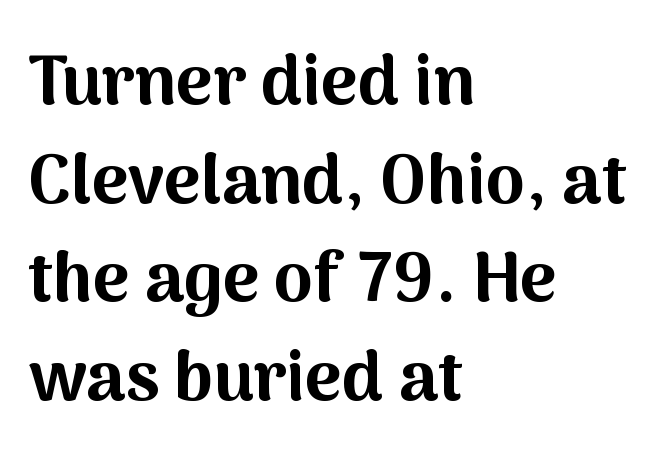
The image shows 70 px bold sans-serif type, upright; set left-aligned, normal line spacing (1.41x), normal letter spacing, not underlined; medium stroke contrast and a medium x-height.
